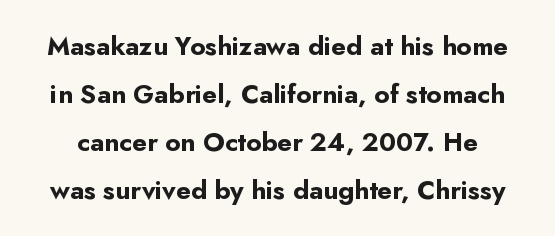
Has an underline been added? It has not. The face used here has the dense, thick strokes of a bold. Nothing unusual about the tracking: characters are spaced as the font intends. Every character sits straight up, as roman type does.
